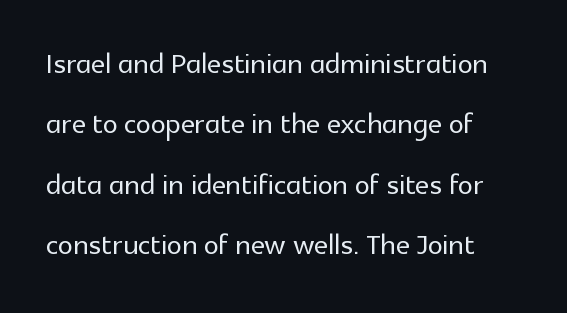
When letters stand straight like this, we call the style roman or upright. The glyphs in this specimen are sans serif. Plain, unruled lines of type. Each word holds together tightly as a unit, with standard inter-letter gaps. These lines are set flush left with a ragged right edge. Whoever set this chose a conventional vertical rhythm.
